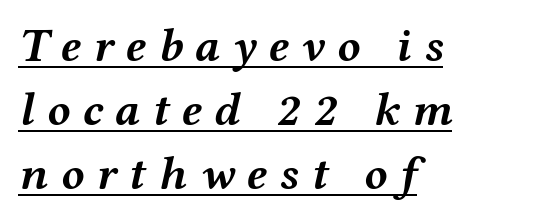
Is the block centered? No — it sits flush against the left margin. A typesetter would call this proportional, since set widths differ per character. Each new line begins a customary step beneath the previous one. Would a proofreader flag this as italicized? Yes. A rule runs beneath these lines of type. Words appear elongated and porous because spacing is wide.
